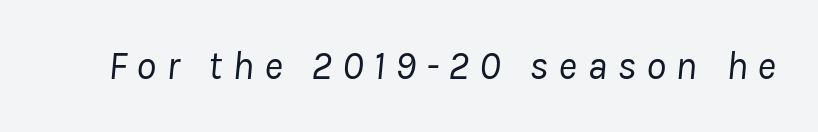
{"italic": "yes", "lean": "right", "slant_degrees": 8, "bold": "no", "weight": "regular", "width": "normal", "stroke_contrast": "low", "x_height": "medium", "monospaced": "no", "underline": "no", "letter_spacing": "wide", "letter_spacing_em": 0.25, "glyph_px": 40}
